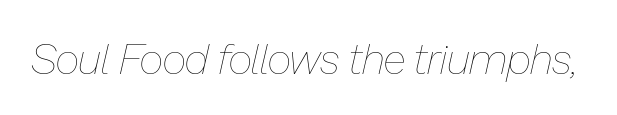
{"italic": "yes", "lean": "right", "slant_degrees": 13, "bold": "no", "weight": "thin", "width": "normal", "stroke_contrast": "low", "x_height": "medium", "monospaced": "no", "underline": "no", "letter_spacing": "normal", "letter_spacing_em": 0.0, "glyph_px": 42}
